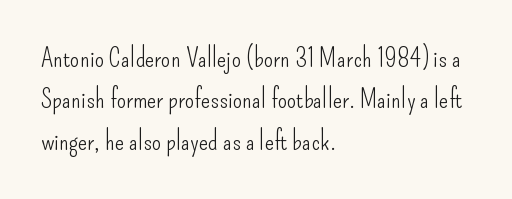
In terms of leading, this rendering sits right in the middle. The lettering stays uniformly vertical, giving the passage a roman look. Decoration check: the copy has no underline. The passage shown is not bold in any degree. How are the letters spaced? Ordinarily, with no added tracking.
